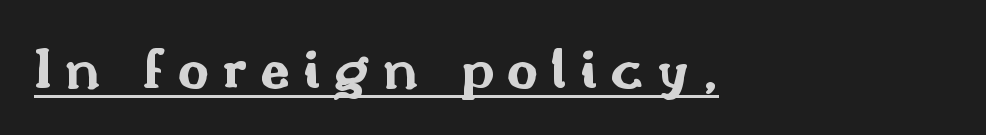
{"serif": "no", "italic": "no", "bold": "yes", "weight": "bold", "width": "wide", "stroke_contrast": "medium", "x_height": "small", "monospaced": "no", "underline": "yes", "align": "left", "letter_spacing": "wide", "letter_spacing_em": 0.22, "glyph_px": 60}
